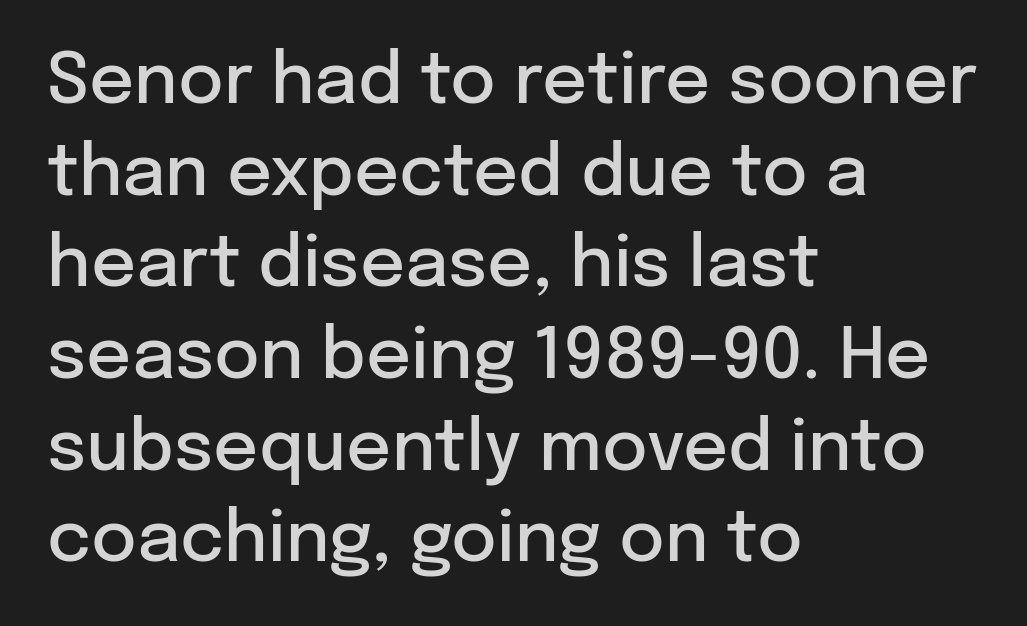
{"serif": "no", "italic": "no", "bold": "semi", "weight": "semibold", "width": "normal", "stroke_contrast": "low", "x_height": "medium", "monospaced": "no", "underline": "no", "align": "left", "line_spacing": "normal", "line_spacing_ratio": 1.31, "letter_spacing": "normal", "letter_spacing_em": 0.0, "glyph_px": 70}
